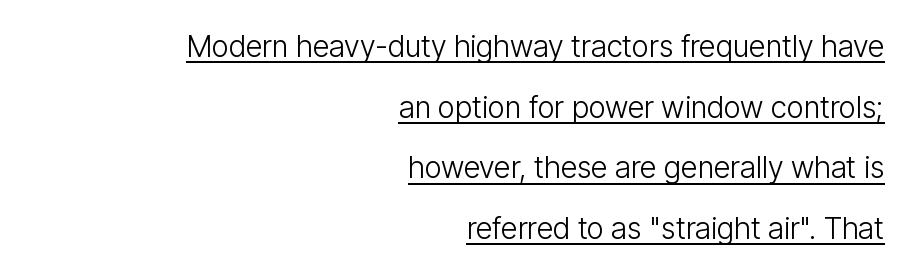
Words appear dense and cohesive because spacing is normal. The type family on display is of the sans-serif kind. This block would shrink considerably if given ordinary leading; it's expanded now. Unlike italic type, these characters show no tilt at all.
